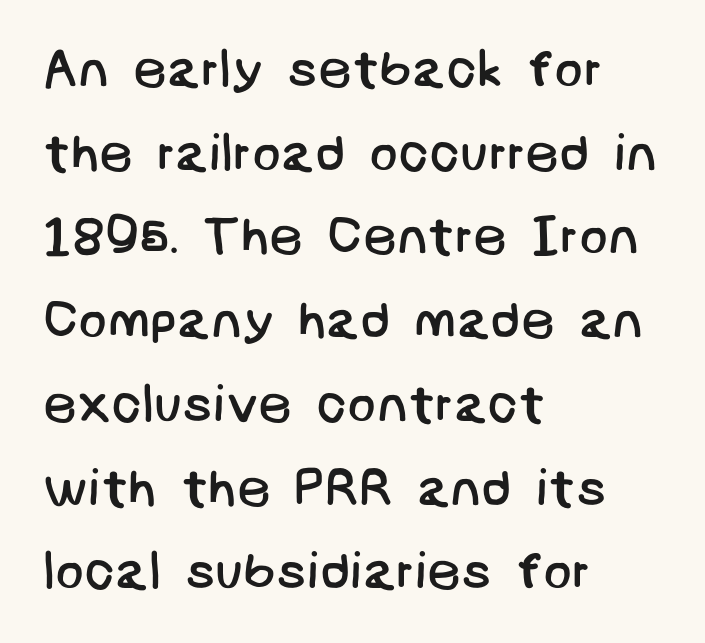
Q: Is the text bold? A: No.
Q: Is the typeface a serif or a sans-serif typeface? A: Sans-serif.
Q: Is the text underlined? A: No.
Q: How is the paragraph aligned? A: Left-aligned.
Q: Is the spacing between letters normal or unusually wide? A: Normal.
Q: Is the spacing between lines tight, normal or loose? A: Normal.
Q: Width (condensed, normal, or wide)? A: Normal.
Q: Stroke contrast? A: Low.
Q: x-height? A: Large.
